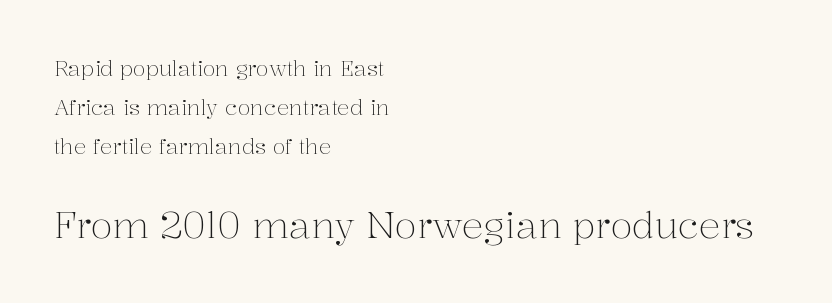
The image shows 36 px light serif type, upright; set left-aligned, line spacing 1.86x, normal letter spacing, not underlined; the second (bottom) block is 1.71x larger; medium stroke contrast and a medium x-height.
